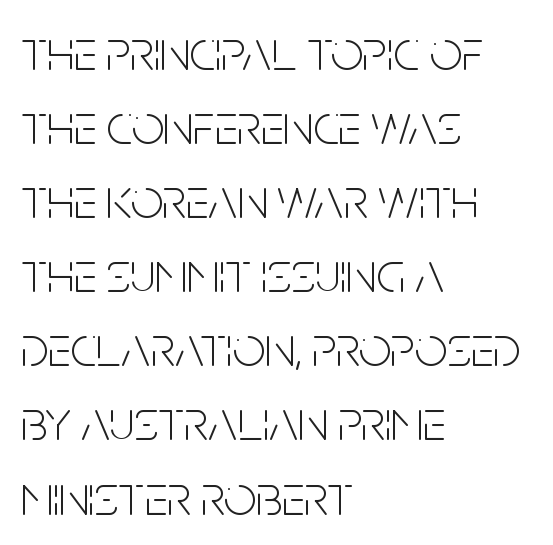
{"serif": "no", "italic": "no", "bold": "no", "weight": "light", "width": "condensed", "stroke_contrast": "low", "x_height": "large", "monospaced": "no", "underline": "no", "align": "left", "line_spacing": "normal", "line_spacing_ratio": 1.3, "letter_spacing": "normal", "letter_spacing_em": 0.0, "glyph_px": 57}
